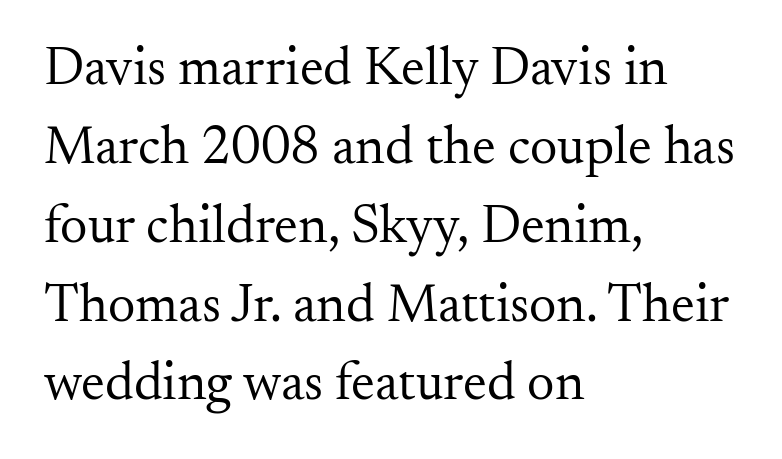
{"serif": "yes", "italic": "no", "bold": "no", "weight": "regular", "width": "normal", "stroke_contrast": "medium", "x_height": "small", "monospaced": "no", "underline": "no", "align": "left", "line_spacing": "normal", "line_spacing_ratio": 1.46, "letter_spacing": "normal", "letter_spacing_em": 0.0, "glyph_px": 54}
